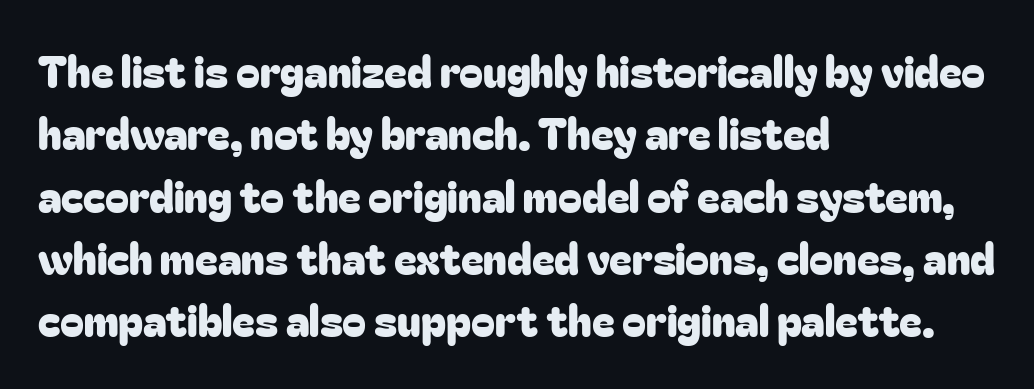
The image shows 43 px sans-serif type, upright; set left-aligned, normal line spacing (1.45x), normal letter spacing, not underlined; low stroke contrast and a medium x-height.
